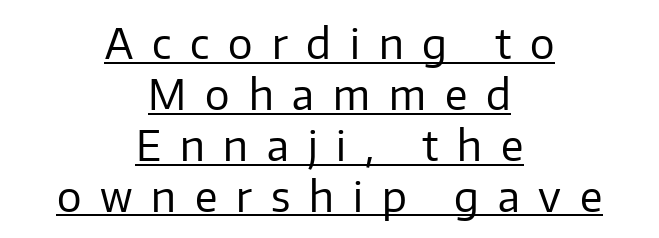
Q: Is the text bold? A: No.
Q: Is the text italic (slanted)? A: No, it is upright.
Q: Is the typeface a serif or a sans-serif typeface? A: Sans-serif.
Q: Is the text underlined? A: Yes.
Q: How is the paragraph aligned? A: Centered.
Q: Is the spacing between letters normal or unusually wide? A: Unusually wide.
Q: Width (condensed, normal, or wide)? A: Normal.
Q: Stroke contrast? A: Low.
Q: x-height? A: Medium.
Q: Monospaced? A: No.
